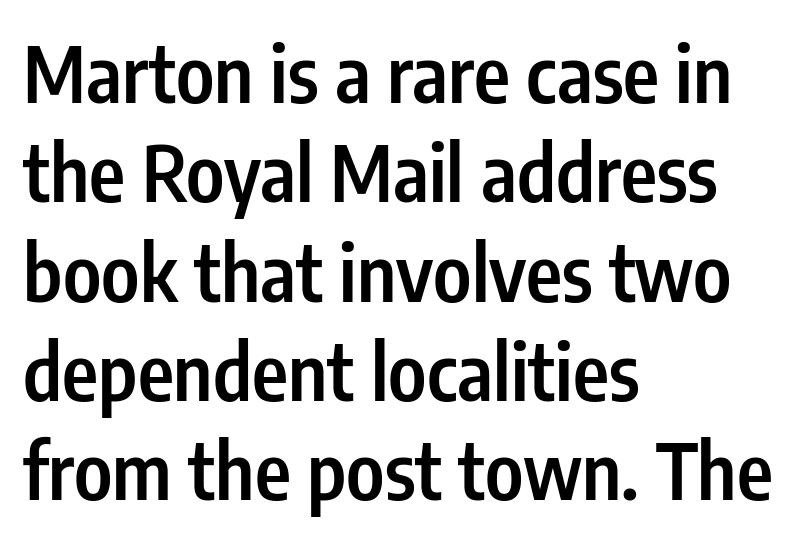
The image shows 77 px semibold, condensed sans-serif type, upright; set left-aligned, normal line spacing (1.29x), normal letter spacing, not underlined; low stroke contrast and a medium x-height.
